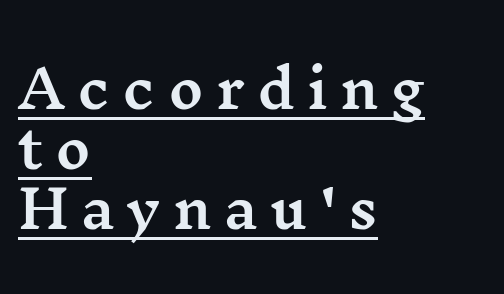
{"serif": "yes", "italic": "no", "width": "wide", "stroke_contrast": "medium", "x_height": "medium", "monospaced": "no", "underline": "yes", "align": "left", "line_spacing": "tight", "line_spacing_ratio": 1.13, "letter_spacing": "wide", "letter_spacing_em": 0.23, "glyph_px": 53}
